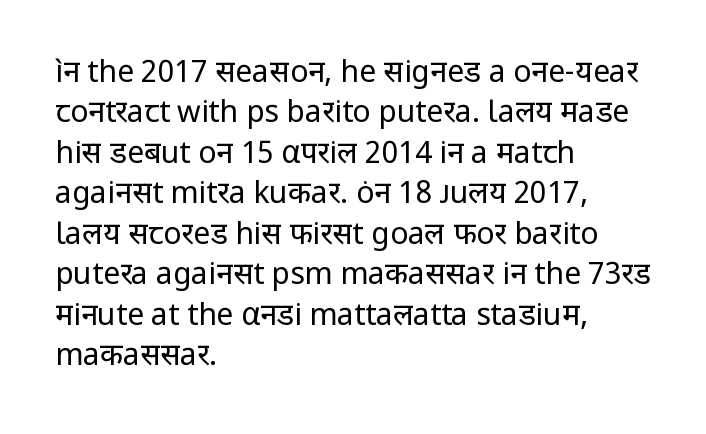
The image shows 30 px regular-weight sans-serif type, upright; set left-aligned, normal line spacing (1.35x), normal letter spacing, not underlined; low stroke contrast and a medium x-height.
